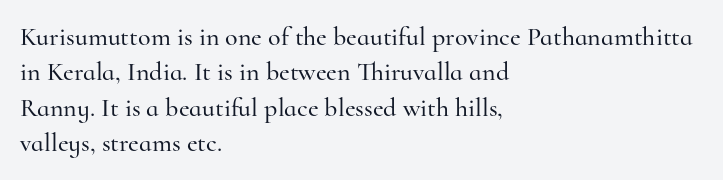
The passage shown stacks its lines at a standard gap. These lines stack with their left ends in a neat column. A roman cut, with each character standing at attention. Caption: standard tracking, unaltered. Words float on clear page, feet unadorned.
